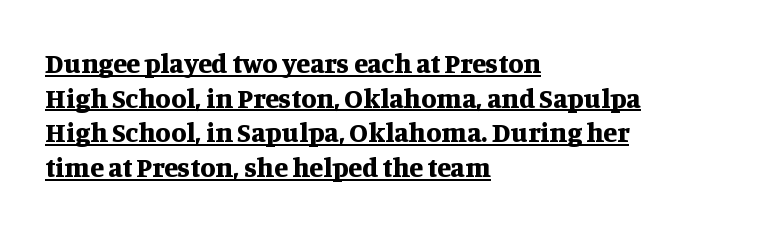
You can tell it's not italic because the verticals are truly vertical. Honestly, the underline is the first thing you notice here. Short note: letters normally spaced. Unlike a clean sans, this face finishes its strokes with serifs. You'd pick this weight for a headline — it's a proper bold. The compositor pushed each line to the left boundary.
